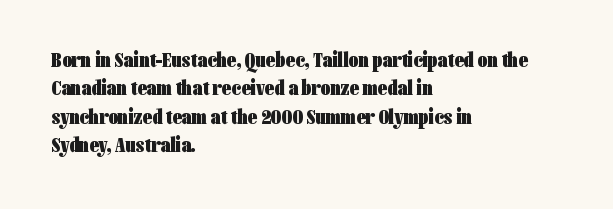
The image shows 21 px bold type, upright; set left-aligned, normal line spacing (1.35x), normal letter spacing, not underlined.
